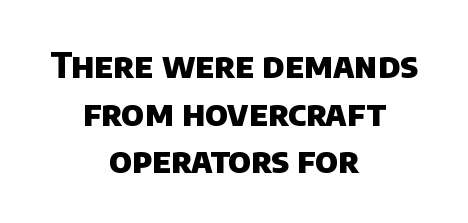
The image shows 35 px heavy sans-serif type; set centered, normal line spacing (1.36x), normal letter spacing, not underlined; low stroke contrast and a large x-height.
